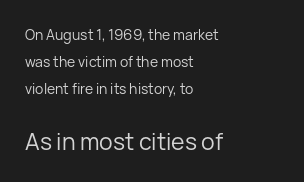
{"italic": "no", "bold": "no", "underline": "no", "align": "left", "line_spacing": "loose", "line_spacing_ratio": 1.94, "letter_spacing": "normal", "letter_spacing_em": 0.0, "larger_block": "second", "size_ratio": 1.64, "glyph_px": 23}
